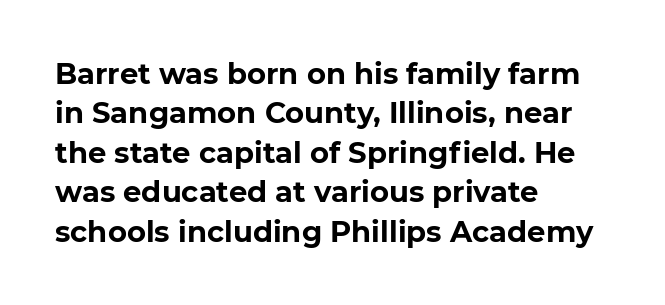
The image shows 29 px bold sans-serif type; set left-aligned, normal line spacing (1.36x), normal letter spacing, not underlined; low stroke contrast and a medium x-height.
